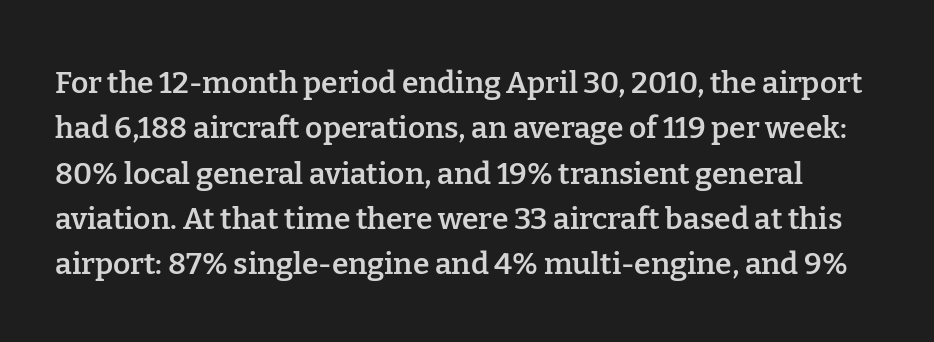
Q: Is the text bold? A: Semi-bold.
Q: Is the text italic (slanted)? A: No, it is upright.
Q: Is the typeface a serif or a sans-serif typeface? A: Serif.
Q: Is the text underlined? A: No.
Q: Is the spacing between letters normal or unusually wide? A: Normal.
Q: Is the spacing between lines tight, normal or loose? A: Normal.
Q: Width (condensed, normal, or wide)? A: Normal.
Q: Stroke contrast? A: Low.
Q: x-height? A: Medium.
Q: Monospaced? A: No.
